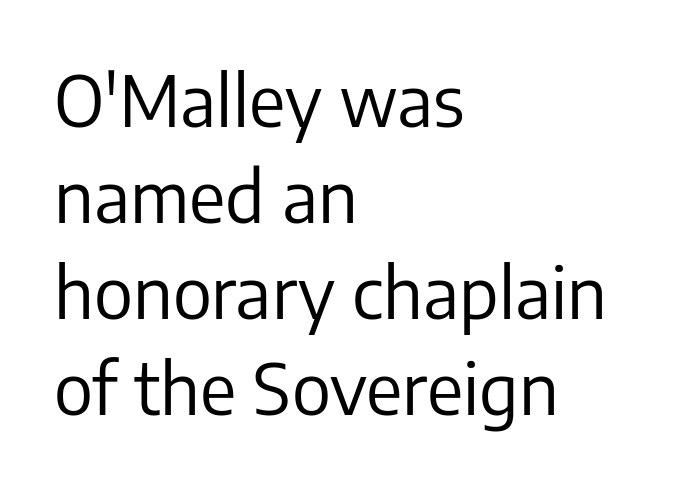
Are there feet on the stems? There aren't — it's a sans. The lettering holds an erect, upright posture throughout. Normally led — the rows are evenly, conventionally spaced. The line texture is even and compact thanks to regular tracking.
